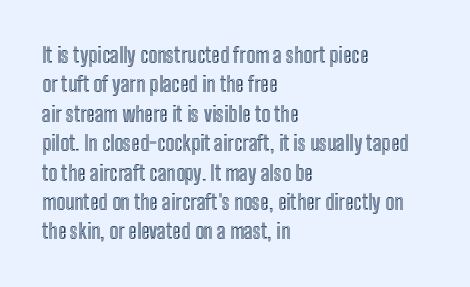
If you drew a ruler down the left edge, every line would touch it. The foot of each line stays bare and open. What's the leading like? Ordinary, nothing unusual. The axis of the letterforms is exactly vertical. Observe the ordinary spacing: letters are neighbours, not strangers.
